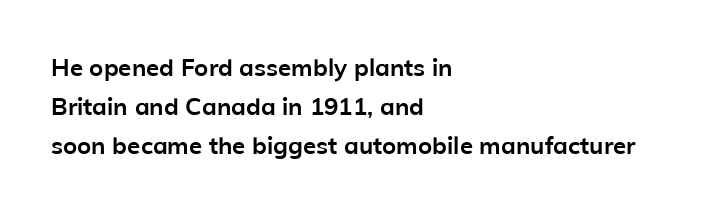
Q: Is the text bold? A: Yes.
Q: Is the text italic (slanted)? A: No, it is upright.
Q: Is the text underlined? A: No.
Q: How is the paragraph aligned? A: Left-aligned.
Q: Is the spacing between letters normal or unusually wide? A: Normal.
Q: Is the spacing between lines tight, normal or loose? A: Normal.
